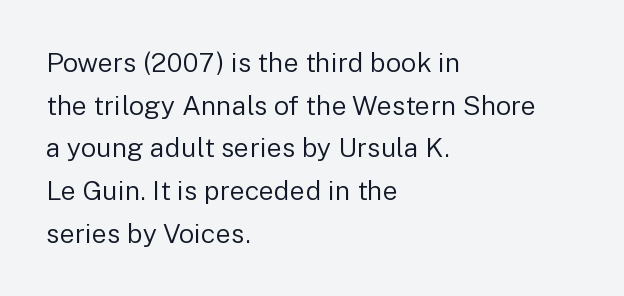
{"italic": "no", "bold": "no", "underline": "no", "align": "left", "line_spacing": "normal", "line_spacing_ratio": 1.58, "letter_spacing": "normal", "letter_spacing_em": 0.0, "glyph_px": 27}
